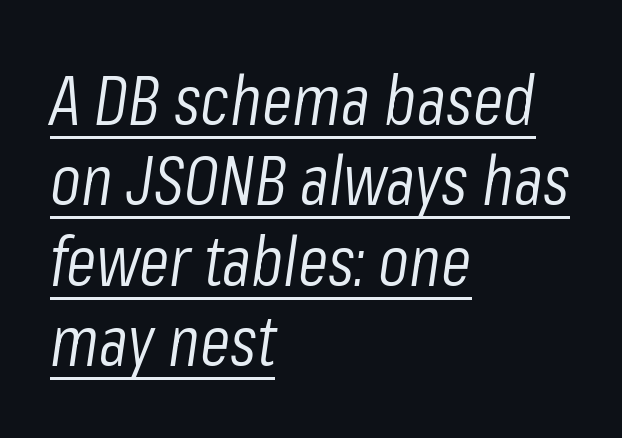
Q: Is the text bold? A: No.
Q: Is the text italic (slanted)? A: Yes, it leans right by about 8 degrees.
Q: Is the text underlined? A: Yes.
Q: How is the paragraph aligned? A: Left-aligned.
Q: Is the spacing between letters normal or unusually wide? A: Normal.
Q: Is the spacing between lines tight, normal or loose? A: Tight.
Q: Width (condensed, normal, or wide)? A: Condensed.
Q: Stroke contrast? A: Low.
Q: x-height? A: Medium.
Q: Monospaced? A: No.
